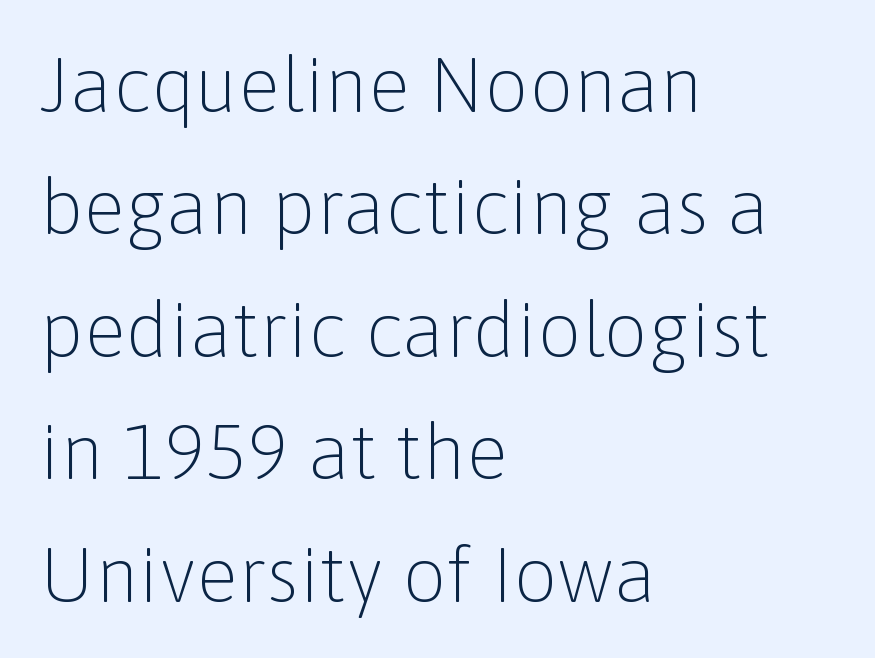
The image shows 78 px light sans-serif type, upright; set left-aligned, normal line spacing (1.57x), normal letter spacing, not underlined; low stroke contrast and a medium x-height.
